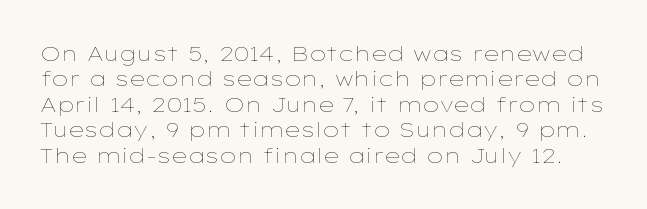
Vertical stems look standard width or narrower in stroke. This sample uses plain, unmodified letter spacing. Words float on clear page, feet unadorned. You can tell it's not italic because the verticals are truly vertical.
